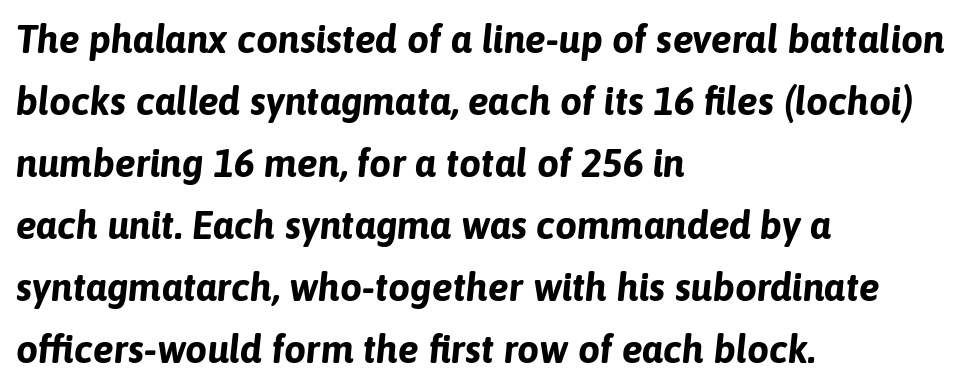
Q: Is the text bold? A: Yes.
Q: Is the text italic (slanted)? A: Yes, it leans right by about 6 degrees.
Q: Is the text underlined? A: No.
Q: How is the paragraph aligned? A: Left-aligned.
Q: Is the spacing between letters normal or unusually wide? A: Normal.
Q: Is the spacing between lines tight, normal or loose? A: Normal.
Q: Width (condensed, normal, or wide)? A: Normal.
Q: Stroke contrast? A: Low.
Q: x-height? A: Medium.
Q: Monospaced? A: No.
